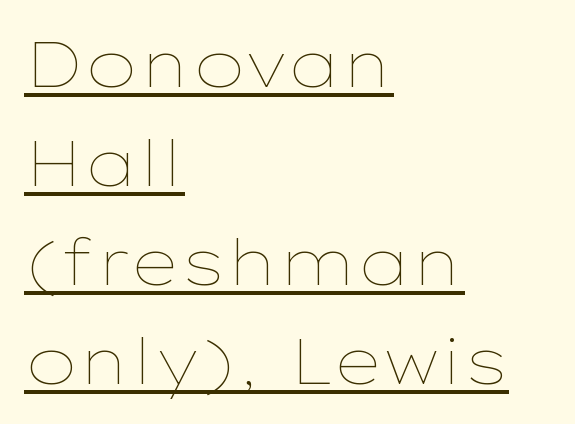
Q: Is the text bold? A: No.
Q: Is the text italic (slanted)? A: No, it is upright.
Q: Is the text underlined? A: Yes.
Q: How is the paragraph aligned? A: Left-aligned.
Q: Is the spacing between letters normal or unusually wide? A: Normal.
Q: Is the spacing between lines tight, normal or loose? A: Normal.
Q: Width (condensed, normal, or wide)? A: Wide.
Q: Stroke contrast? A: Low.
Q: x-height? A: Medium.
Q: Monospaced? A: No.
